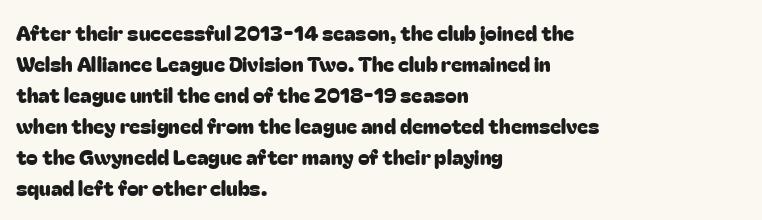
Does the copy run flush right? No — it runs flush left. The specimen reads as upright at a glance. Between one letter and the next there's only the usual sliver of space. The designer left line spacing at the default.
